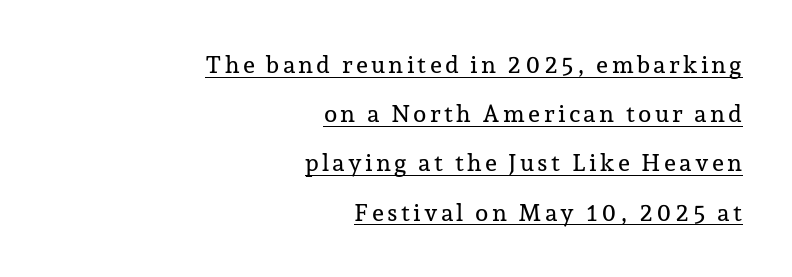
Q: Is the text italic (slanted)? A: No, it is upright.
Q: Is the text underlined? A: Yes.
Q: How is the paragraph aligned? A: Right-aligned.
Q: Is the spacing between lines tight, normal or loose? A: Loose.
